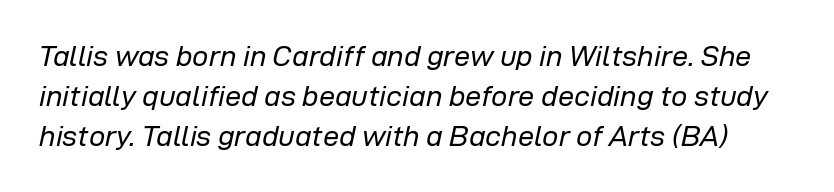
{"italic": "yes", "lean": "right", "slant_degrees": 12, "bold": "no", "weight": "regular", "width": "normal", "stroke_contrast": "low", "x_height": "medium", "monospaced": "no", "underline": "no", "line_spacing": "normal", "line_spacing_ratio": 1.38, "letter_spacing": "normal", "letter_spacing_em": 0.0, "glyph_px": 29}
